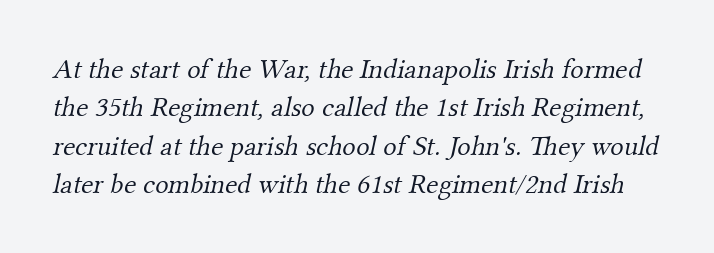
{"serif": "yes", "bold": "no", "weight": "light", "width": "normal", "stroke_contrast": "medium", "x_height": "small", "monospaced": "no", "underline": "no", "line_spacing": "normal", "line_spacing_ratio": 1.37, "letter_spacing": "normal", "letter_spacing_em": 0.0, "glyph_px": 28}
